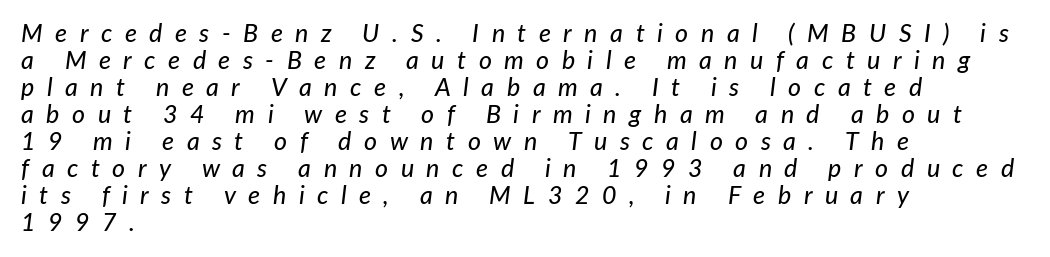
{"italic": "yes", "lean": "right", "slant_degrees": 7, "underline": "no", "align": "left", "line_spacing": "tight", "line_spacing_ratio": 1.08, "letter_spacing": "wide", "letter_spacing_em": 0.5, "glyph_px": 25}
